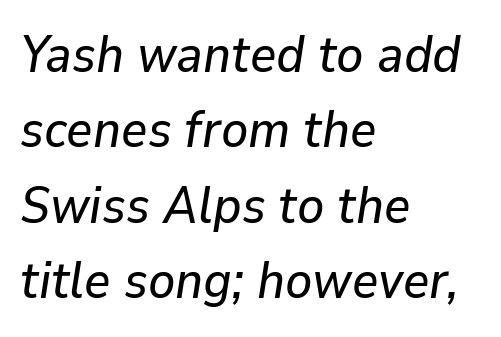
Posture: slanted. A clean baseline with only descenders dipping below it. Here the designer chose a conventional face with non-uniform glyph widths. Look at the tracking — it's just the regular setting, nothing added.
